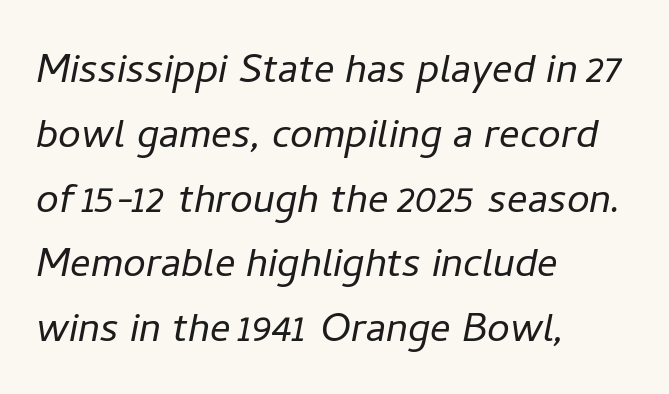
Varying glyph widths throughout — classic text-font behaviour. Looking at the ascenders, they clearly lean. No extra tracking has been applied to these lines. Any mark beneath the type? The region is blank.
